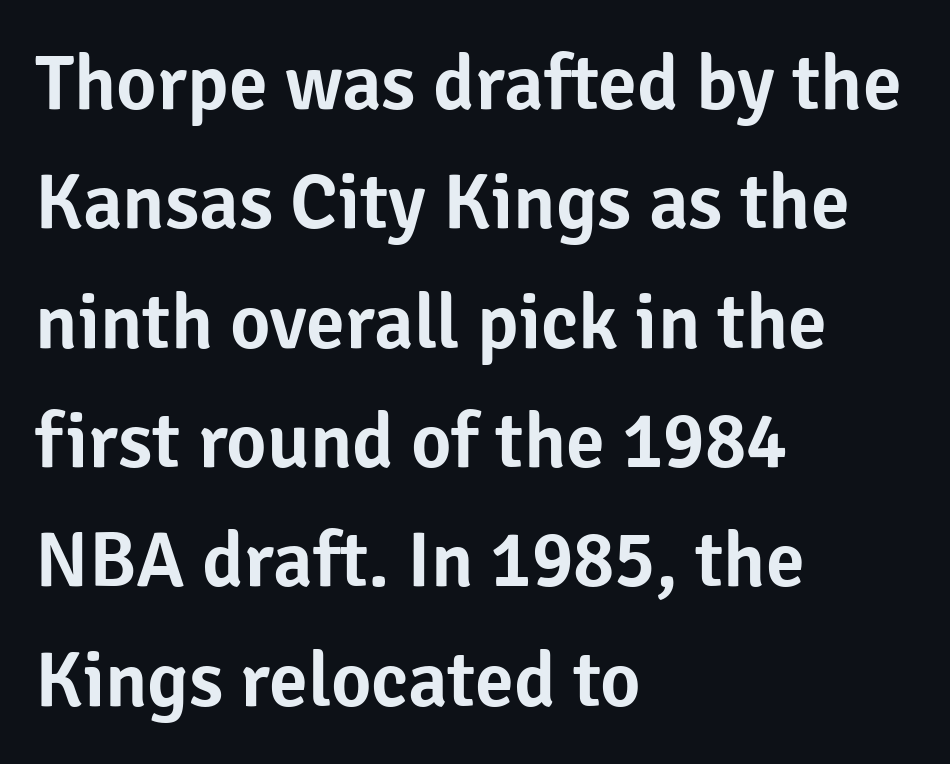
The image shows 78 px sans-serif type, upright; set left-aligned, normal line spacing (1.53x), normal letter spacing, not underlined; low stroke contrast and a medium x-height.
